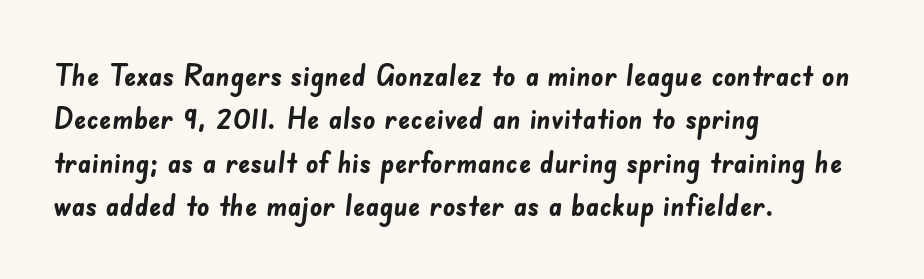
The image shows 31 px semibold sans-serif type; set left-aligned, normal line spacing (1.4x), normal letter spacing, not underlined; low stroke contrast and a small x-height.
